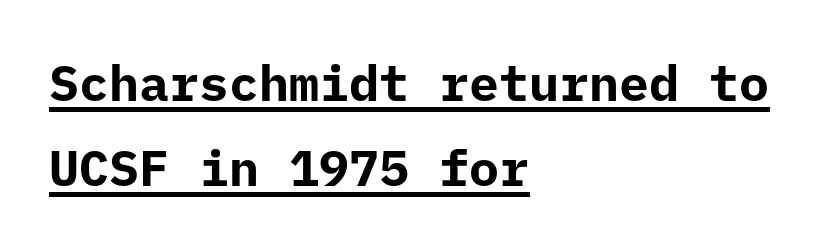
Q: Is the text bold? A: Yes.
Q: Is the text italic (slanted)? A: No, it is upright.
Q: Is the typeface a serif or a sans-serif typeface? A: Sans-serif.
Q: Is the text underlined? A: Yes.
Q: How is the paragraph aligned? A: Left-aligned.
Q: Is the spacing between letters normal or unusually wide? A: Normal.
Q: Width (condensed, normal, or wide)? A: Normal.
Q: Stroke contrast? A: Low.
Q: x-height? A: Medium.
Q: Monospaced? A: Yes.
